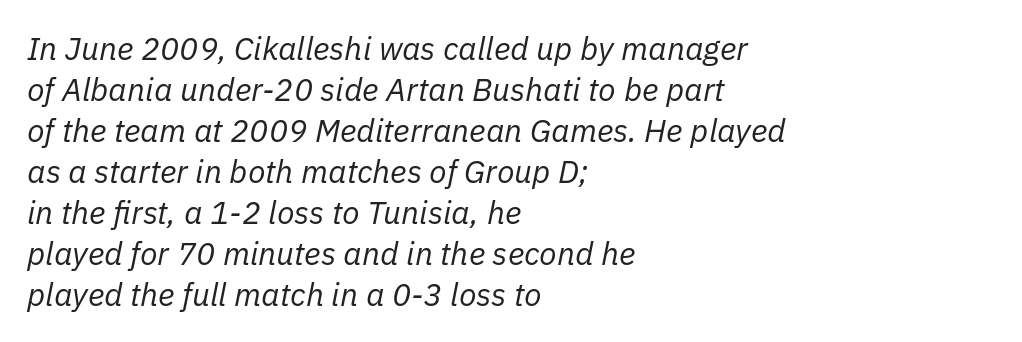
Q: Is the text bold? A: No.
Q: Is the text italic (slanted)? A: Yes, it leans right by about 11 degrees.
Q: Is the text underlined? A: No.
Q: How is the paragraph aligned? A: Left-aligned.
Q: Is the spacing between letters normal or unusually wide? A: Normal.
Q: Is the spacing between lines tight, normal or loose? A: Normal.
Q: Width (condensed, normal, or wide)? A: Normal.
Q: Stroke contrast? A: Low.
Q: x-height? A: Medium.
Q: Monospaced? A: No.
